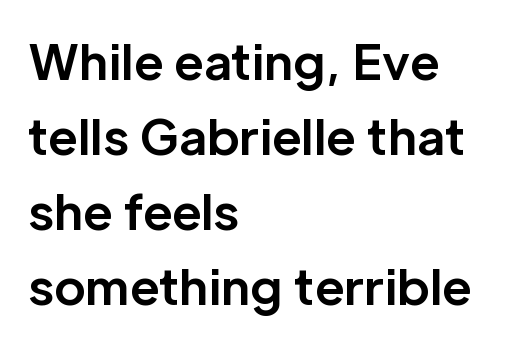
Q: Is the text bold? A: Yes.
Q: Is the text italic (slanted)? A: No, it is upright.
Q: Is the typeface a serif or a sans-serif typeface? A: Sans-serif.
Q: Is the text underlined? A: No.
Q: How is the paragraph aligned? A: Left-aligned.
Q: Is the spacing between letters normal or unusually wide? A: Normal.
Q: Is the spacing between lines tight, normal or loose? A: Normal.
Q: Width (condensed, normal, or wide)? A: Normal.
Q: Stroke contrast? A: Low.
Q: x-height? A: Medium.
Q: Monospaced? A: No.
